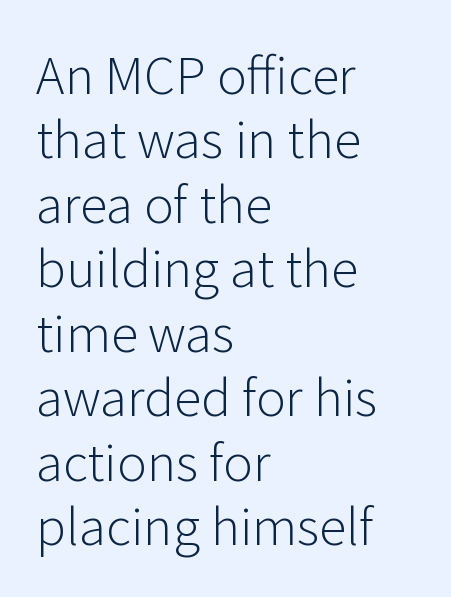
Stroke mass is kept to a normal reading level or below. Spacing between characters is what you'd get straight out of the box. A typesetter would label this face a sans. Horizontally, the lines are justified to the leading edge only.
